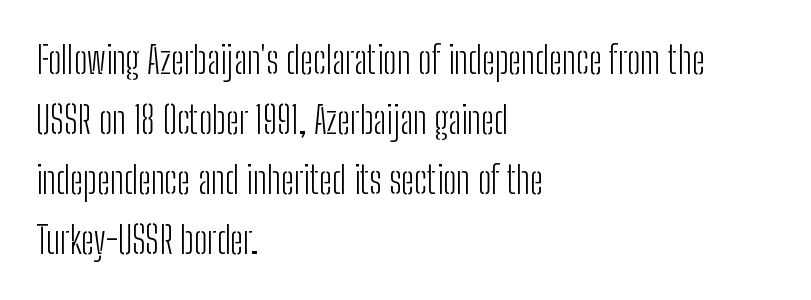
The lines in this sample share a left origin and differ only in where they stop. Compared with typical paragraphs, the rows here are spaced about the same. The rendering uses natural spacing where letterforms have individual widths. Is this a sans? Yes — the strokes have no serifs. Tracking value appears to be zero — textbook default spacing.
